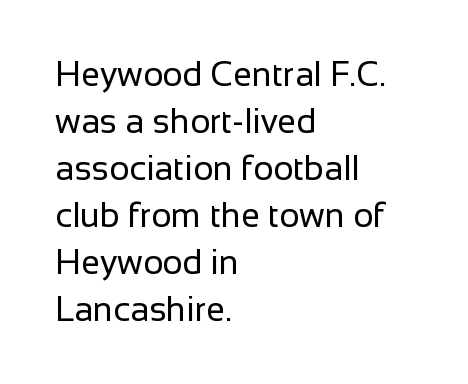
{"serif": "no", "italic": "no", "bold": "no", "weight": "regular", "width": "normal", "stroke_contrast": "low", "x_height": "medium", "monospaced": "no", "underline": "no", "align": "left", "line_spacing": "normal", "line_spacing_ratio": 1.38, "letter_spacing": "normal", "letter_spacing_em": 0.0, "glyph_px": 34}
